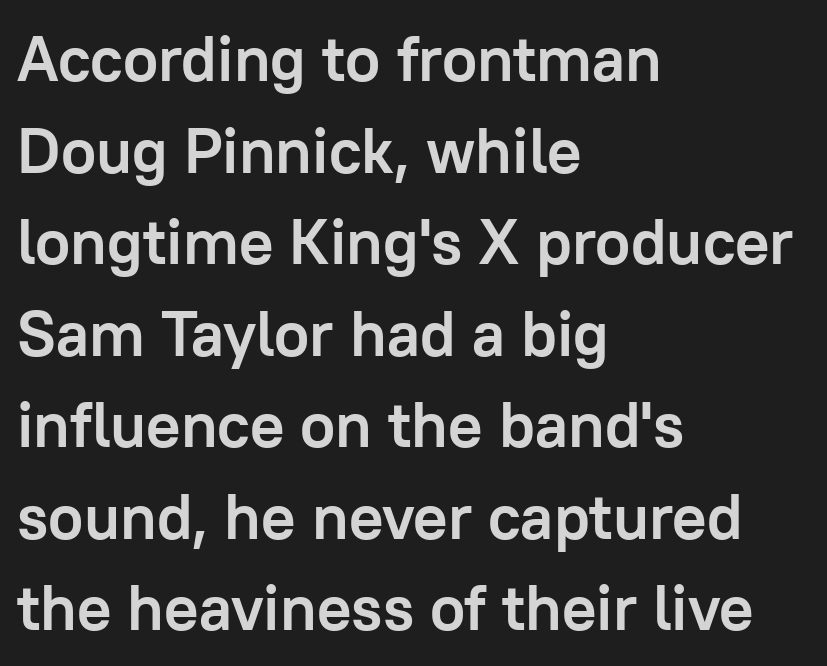
Q: Is the text bold? A: Yes.
Q: Is the text italic (slanted)? A: No, it is upright.
Q: Is the typeface a serif or a sans-serif typeface? A: Sans-serif.
Q: Is the text underlined? A: No.
Q: How is the paragraph aligned? A: Left-aligned.
Q: Is the spacing between letters normal or unusually wide? A: Normal.
Q: Is the spacing between lines tight, normal or loose? A: Normal.
Q: Width (condensed, normal, or wide)? A: Normal.
Q: Stroke contrast? A: Low.
Q: x-height? A: Medium.
Q: Monospaced? A: No.
